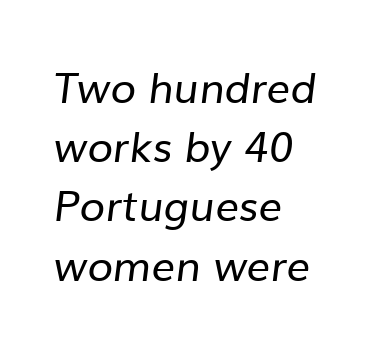
Q: Is the text bold? A: No.
Q: Is the typeface a serif or a sans-serif typeface? A: Sans-serif.
Q: Is the text underlined? A: No.
Q: How is the paragraph aligned? A: Left-aligned.
Q: Is the spacing between letters normal or unusually wide? A: Normal.
Q: Is the spacing between lines tight, normal or loose? A: Normal.
Q: Width (condensed, normal, or wide)? A: Normal.
Q: Stroke contrast? A: Low.
Q: x-height? A: Medium.
Q: Monospaced? A: No.
